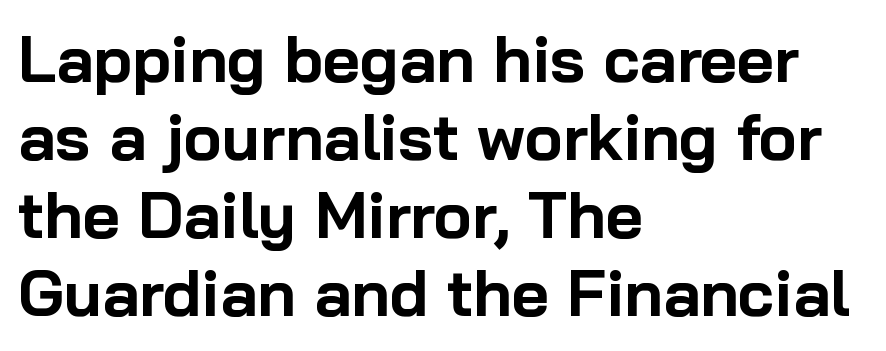
Every letter is thick-stroked: bold, no question. The face used here is proportionally spaced, like ordinary book or web type. A typesetter would call this zero additional tracking. Notice how the passage keeps a crisp vertical edge on the left only. Only glyphs here, with clear space below each row.
